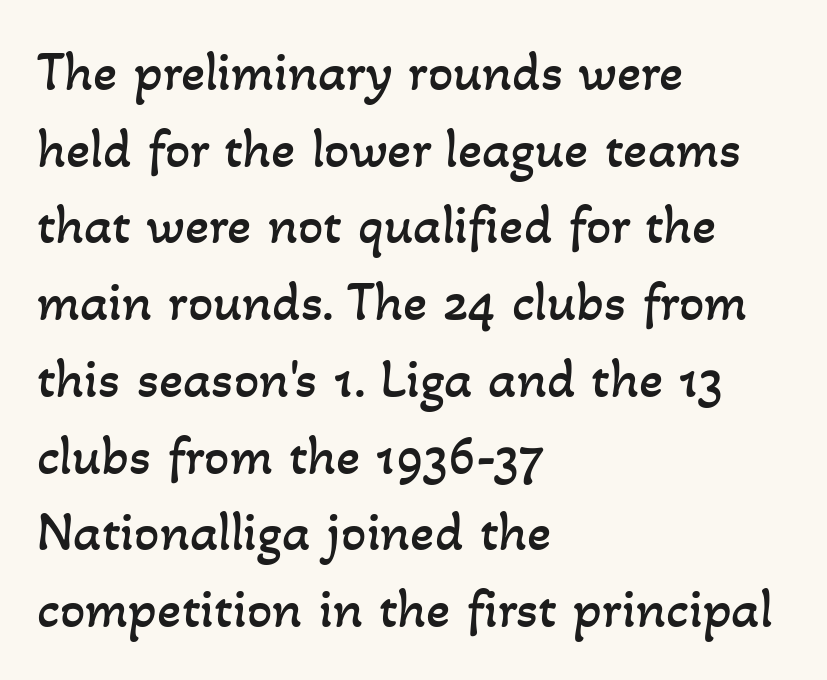
{"bold": "no", "weight": "regular", "width": "normal", "stroke_contrast": "low", "x_height": "small", "monospaced": "no", "underline": "no", "align": "left", "line_spacing": "normal", "line_spacing_ratio": 1.37, "letter_spacing": "normal", "letter_spacing_em": 0.0, "glyph_px": 56}
